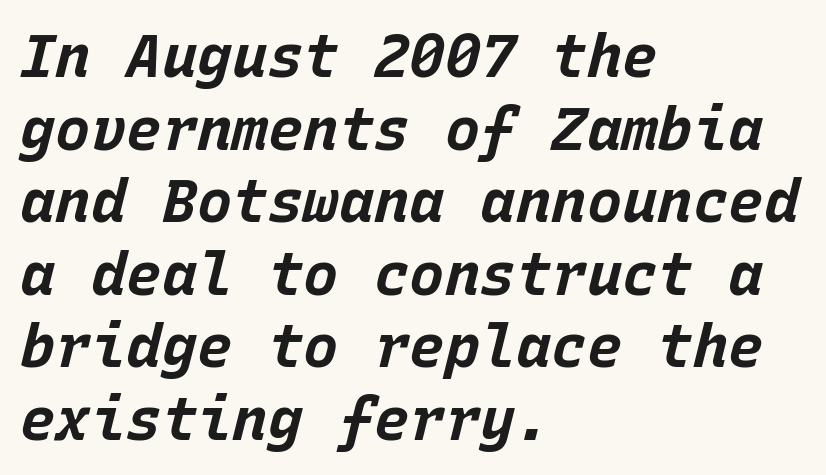
Characters follow at the spacing the type designer built in. This sample has the even, mechanical cadence of fixed-width lettering. The font is running at its bold setting. The passage is arranged the way most books set body copy — flush left.
